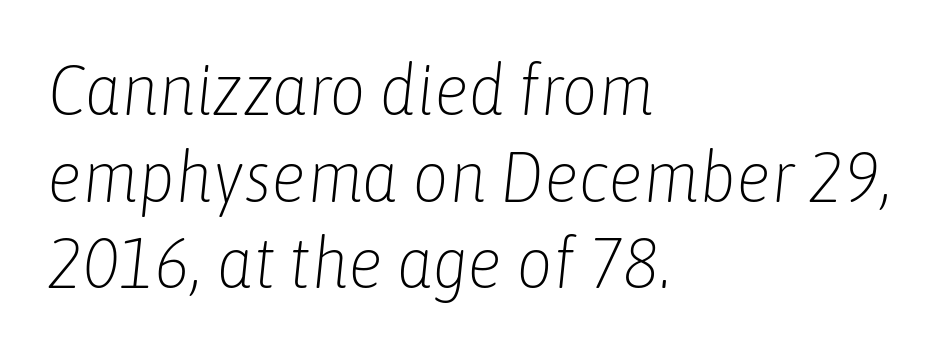
The image shows 71 px light, condensed type, italic (leaning right); set left-aligned, line spacing 1.22x, normal letter spacing, not underlined; low stroke contrast and a medium x-height.
